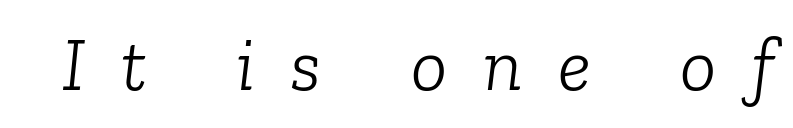
Q: Is the text bold? A: No.
Q: Is the text italic (slanted)? A: Yes, it leans right by about 6 degrees.
Q: Is the typeface a serif or a sans-serif typeface? A: Serif.
Q: Is the text underlined? A: No.
Q: Is the spacing between letters normal or unusually wide? A: Unusually wide.
Q: Width (condensed, normal, or wide)? A: Normal.
Q: Stroke contrast? A: Low.
Q: x-height? A: Medium.
Q: Monospaced? A: No.
